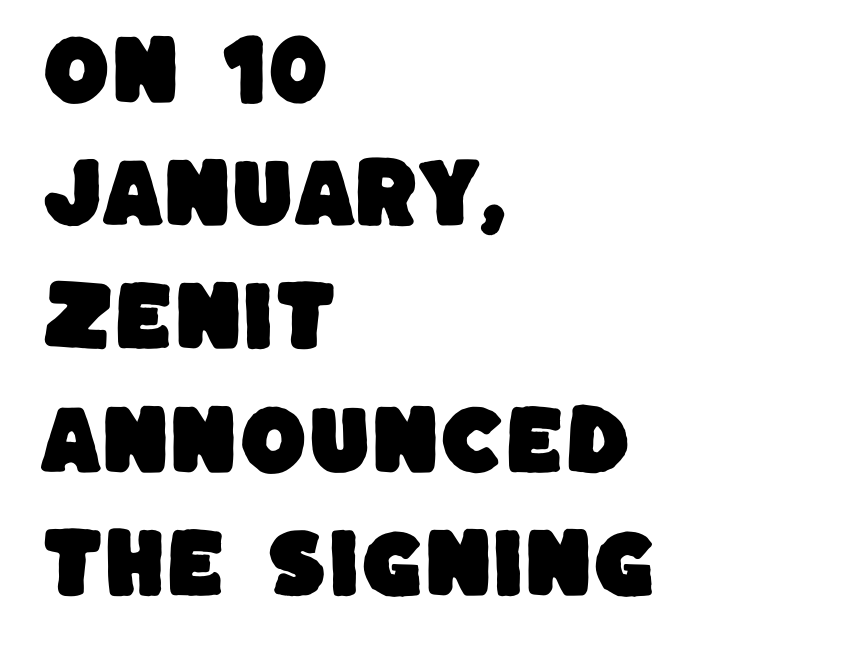
The image shows 77 px sans-serif type; set left-aligned, normal line spacing (1.6x), normal letter spacing, not underlined; low stroke contrast and a large x-height.
